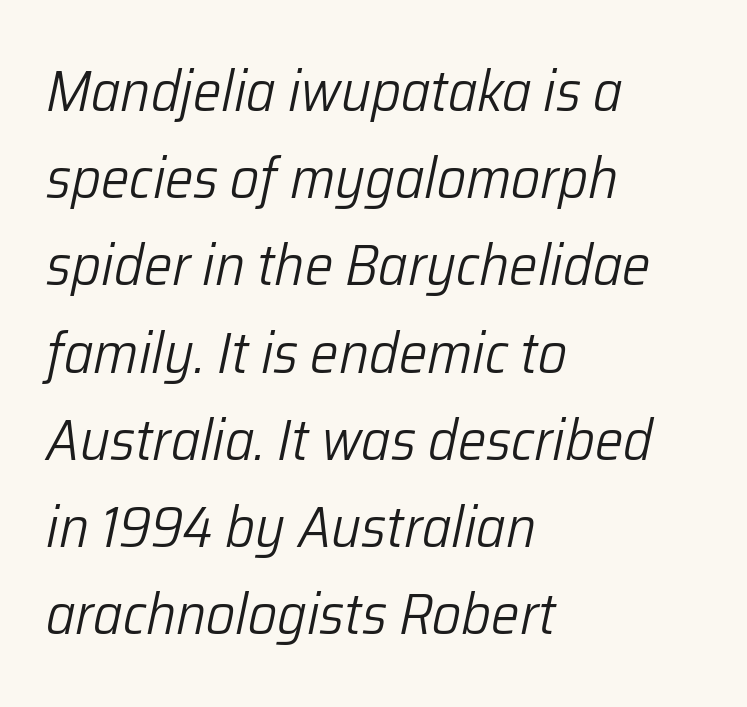
{"italic": "yes", "lean": "right", "slant_degrees": 12, "bold": "no", "weight": "light", "width": "normal", "stroke_contrast": "low", "x_height": "medium", "monospaced": "no", "underline": "no", "align": "left", "line_spacing": "normal", "line_spacing_ratio": 1.53, "letter_spacing": "normal", "letter_spacing_em": 0.0, "glyph_px": 57}
